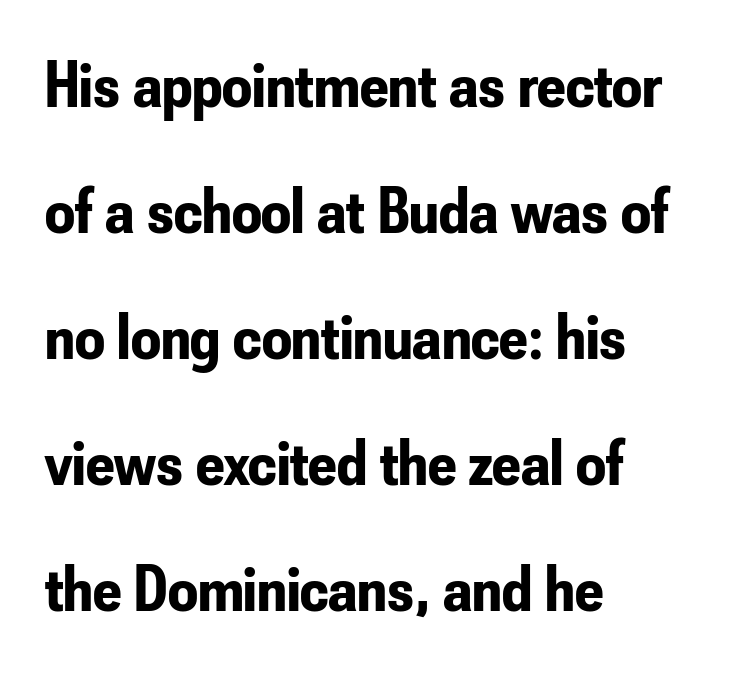
{"serif": "no", "italic": "no", "bold": "yes", "weight": "bold", "width": "condensed", "stroke_contrast": "low", "x_height": "small", "monospaced": "no", "underline": "no", "align": "left", "line_spacing": "loose", "line_spacing_ratio": 1.91, "letter_spacing": "normal", "letter_spacing_em": 0.0, "glyph_px": 66}
